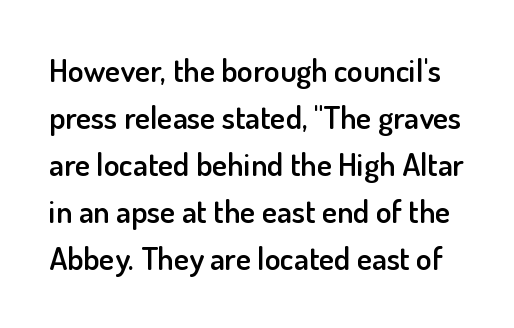
The image shows 32 px semibold sans-serif type, upright; set normal line spacing (1.47x), normal letter spacing, not underlined; low stroke contrast and a small x-height.
